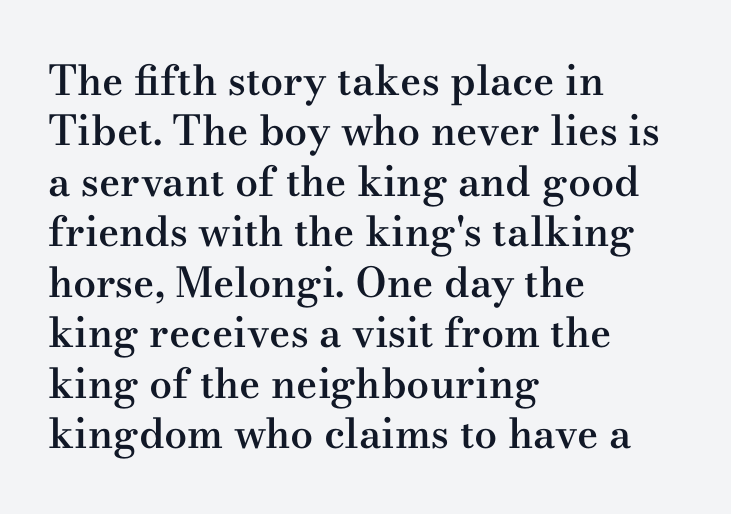
The image shows 41 px semibold, wide serif type, upright; set left-aligned, line spacing 1.23x, normal letter spacing, not underlined; medium stroke contrast and a small x-height.
